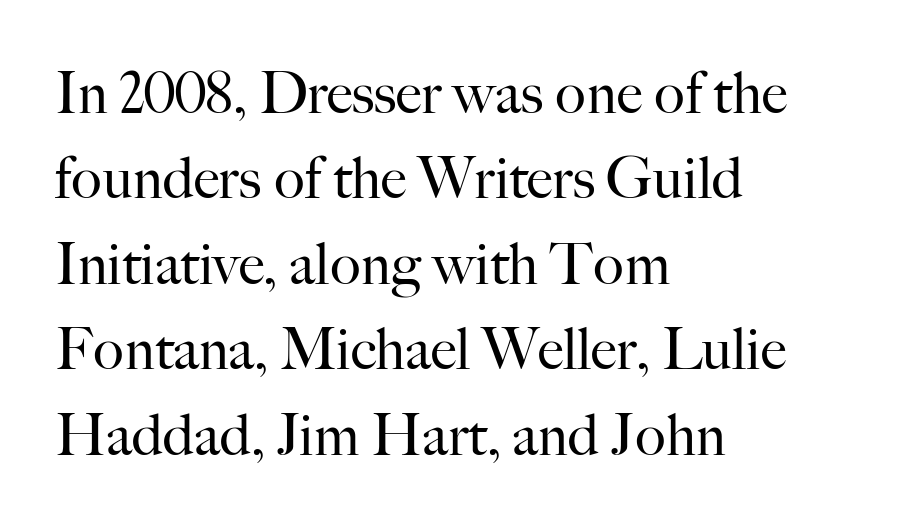
Q: Is the text bold? A: No.
Q: Is the text italic (slanted)? A: No, it is upright.
Q: Is the typeface a serif or a sans-serif typeface? A: Serif.
Q: Is the text underlined? A: No.
Q: How is the paragraph aligned? A: Left-aligned.
Q: Is the spacing between letters normal or unusually wide? A: Normal.
Q: Is the spacing between lines tight, normal or loose? A: Normal.
Q: Width (condensed, normal, or wide)? A: Normal.
Q: Stroke contrast? A: High.
Q: x-height? A: Small.
Q: Monospaced? A: No.
